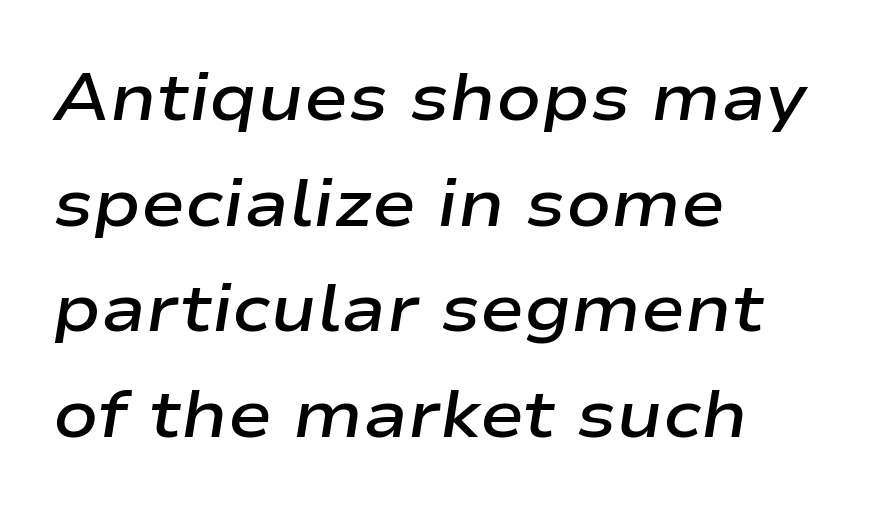
{"italic": "yes", "lean": "right", "slant_degrees": 9, "bold": "semi", "weight": "semibold", "width": "wide", "stroke_contrast": "low", "x_height": "medium", "monospaced": "no", "underline": "no", "align": "left", "line_spacing": "normal", "line_spacing_ratio": 1.6, "letter_spacing": "normal", "letter_spacing_em": 0.0, "glyph_px": 66}
